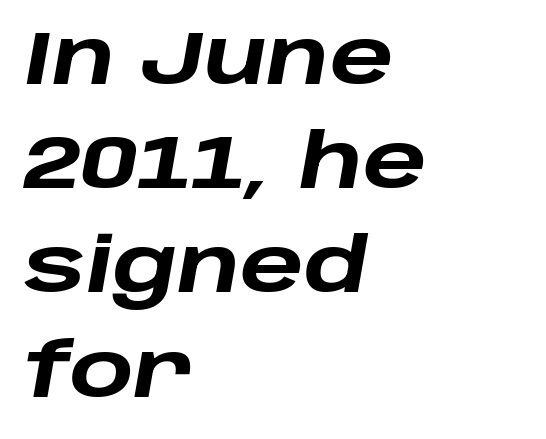
Q: Is the text bold? A: Yes.
Q: Is the text italic (slanted)? A: Yes, it leans right by about 10 degrees.
Q: Is the text underlined? A: No.
Q: How is the paragraph aligned? A: Left-aligned.
Q: Is the spacing between letters normal or unusually wide? A: Normal.
Q: Is the spacing between lines tight, normal or loose? A: Normal.
Q: Width (condensed, normal, or wide)? A: Wide.
Q: Stroke contrast? A: Low.
Q: x-height? A: Large.
Q: Monospaced? A: No.
